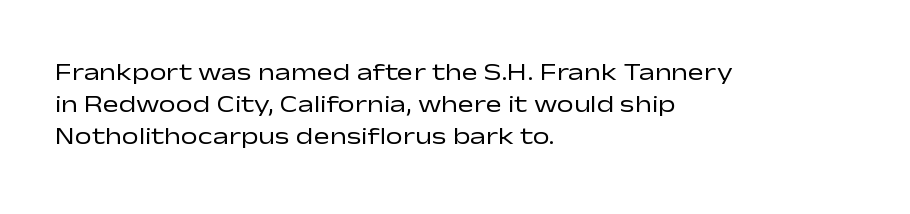
{"italic": "no", "bold": "no", "underline": "no", "align": "left", "line_spacing": "normal", "line_spacing_ratio": 1.34, "letter_spacing": "normal", "letter_spacing_em": 0.0, "glyph_px": 24}
